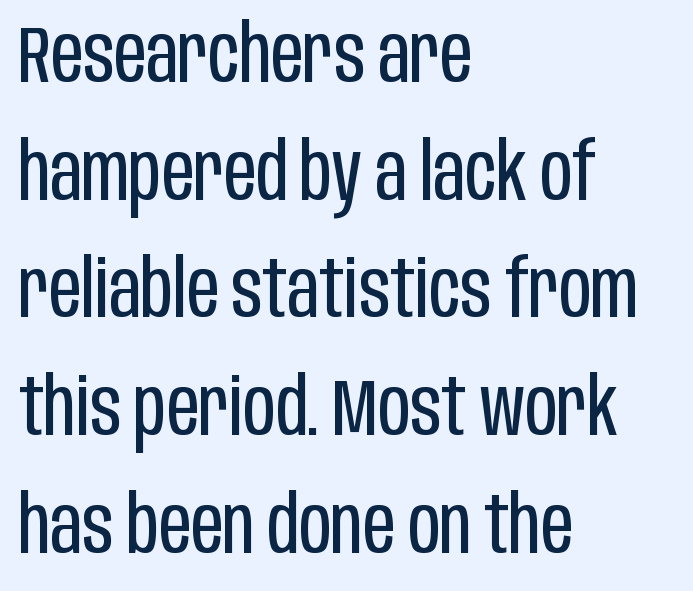
The image shows 79 px regular-weight, condensed sans-serif type, upright; set left-aligned, normal line spacing (1.49x), normal letter spacing, not underlined; low stroke contrast and a large x-height.
